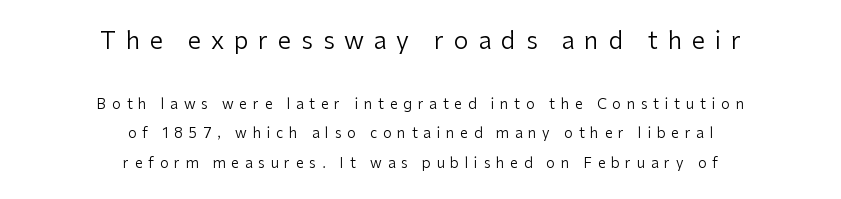
The image shows 24 px text type, upright; set centered, loose line spacing (2.11x), unusually wide letter spacing (+0.41 em), not underlined; the first (top) block is 1.71x larger.
